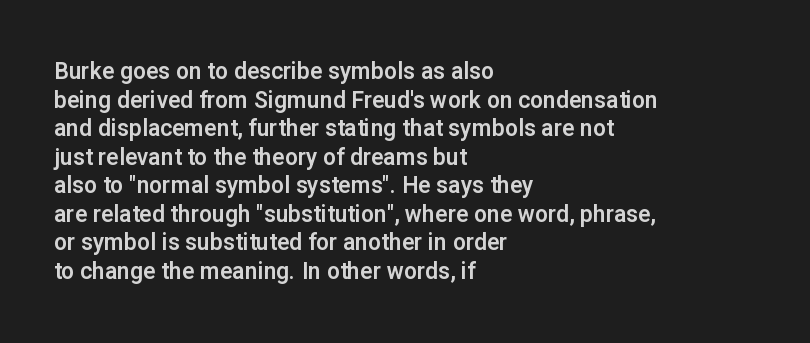
Q: Is the text italic (slanted)? A: No, it is upright.
Q: Is the text underlined? A: No.
Q: How is the paragraph aligned? A: Left-aligned.
Q: Is the spacing between letters normal or unusually wide? A: Normal.
